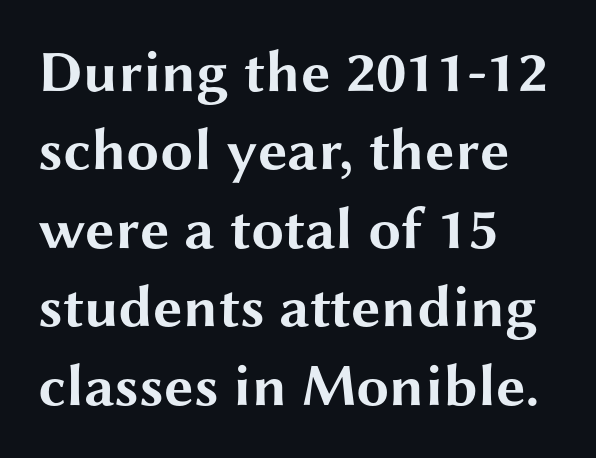
{"serif": "no", "italic": "no", "bold": "yes", "weight": "bold", "width": "wide", "stroke_contrast": "medium", "x_height": "medium", "monospaced": "no", "underline": "no", "align": "left", "line_spacing": "normal", "line_spacing_ratio": 1.33, "letter_spacing": "normal", "letter_spacing_em": 0.0, "glyph_px": 59}
